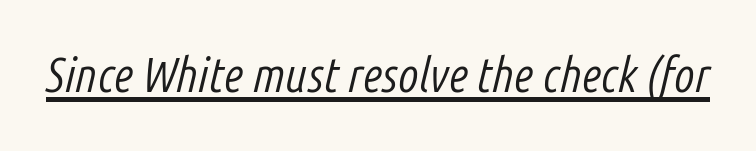
Q: Is the text bold? A: No.
Q: Is the text italic (slanted)? A: Yes, it leans right by about 14 degrees.
Q: Is the text underlined? A: Yes.
Q: Is the spacing between letters normal or unusually wide? A: Normal.
Q: Width (condensed, normal, or wide)? A: Condensed.
Q: Stroke contrast? A: Low.
Q: x-height? A: Medium.
Q: Monospaced? A: No.
